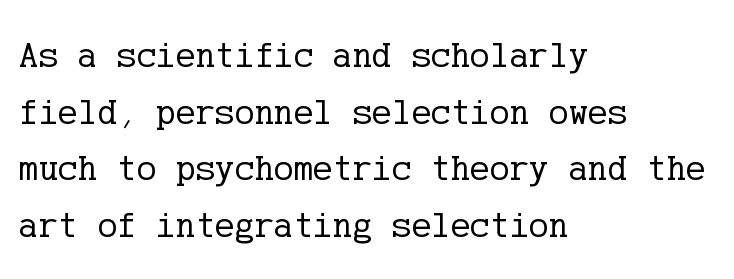
The space beneath each line is pristine and unruled. Nothing heavy about these letters — not bold at all. The specimen reads as upright at a glance. Between one letter and the next there's only the usual sliver of space.
